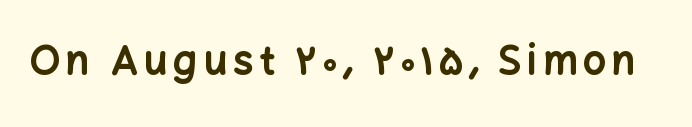
Q: Is the text bold? A: Yes.
Q: Is the text italic (slanted)? A: No, it is upright.
Q: Is the typeface a serif or a sans-serif typeface? A: Sans-serif.
Q: Is the text underlined? A: No.
Q: Width (condensed, normal, or wide)? A: Normal.
Q: Stroke contrast? A: Low.
Q: x-height? A: Medium.
Q: Monospaced? A: No.
